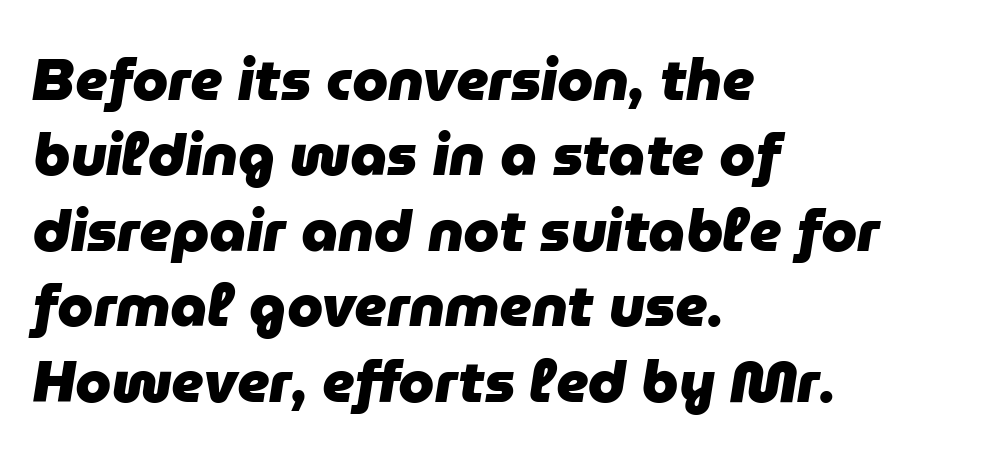
The image shows 58 px heavy type, italic (leaning right); set left-aligned, normal line spacing (1.3x), normal letter spacing, not underlined; low stroke contrast and a medium x-height.
